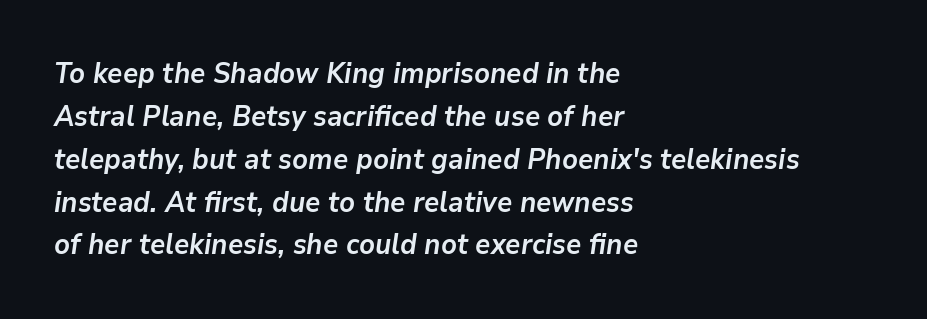
Underline: absent. Does the copy run flush right? No — it runs flush left. These lines carry a lot of weight — the face is fully bold. Between one letter and the next there's only the usual sliver of space. What's the leading like? Ordinary, nothing unusual.
